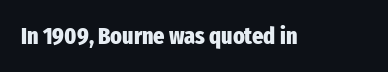
The image shows 24 px bold type, upright; set normal letter spacing, not underlined.
